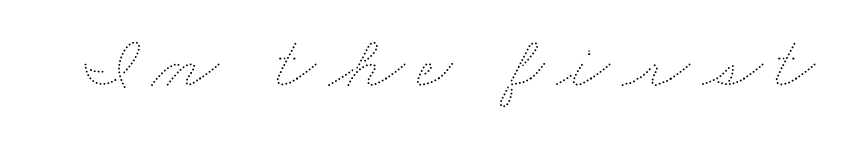
Compared with a typical body face, this is equally light or lighter still. Honestly, there is no underline to notice here at all. The letters advance in unequal steps, a hallmark of proportional type.
